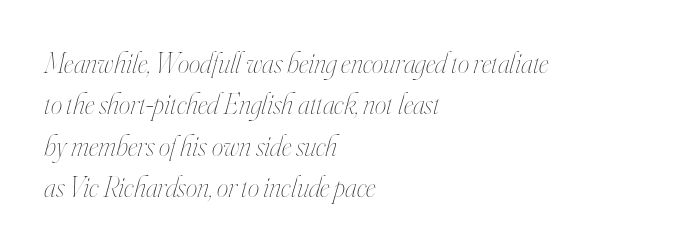
{"italic": "yes", "lean": "right", "slant_degrees": 16, "bold": "no", "weight": "thin", "width": "condensed", "stroke_contrast": "high", "x_height": "small", "monospaced": "no", "underline": "no", "align": "left", "line_spacing": "normal", "line_spacing_ratio": 1.43, "letter_spacing": "normal", "letter_spacing_em": 0.0, "glyph_px": 29}
